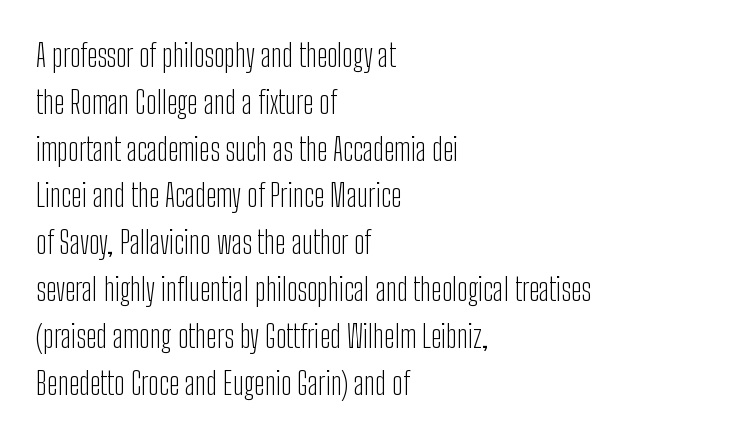
Q: Is the text bold? A: No.
Q: Is the text italic (slanted)? A: No, it is upright.
Q: Is the typeface a serif or a sans-serif typeface? A: Sans-serif.
Q: Is the text underlined? A: No.
Q: How is the paragraph aligned? A: Left-aligned.
Q: Is the spacing between letters normal or unusually wide? A: Normal.
Q: Is the spacing between lines tight, normal or loose? A: Normal.
Q: Width (condensed, normal, or wide)? A: Condensed.
Q: Stroke contrast? A: Low.
Q: x-height? A: Medium.
Q: Monospaced? A: No.
